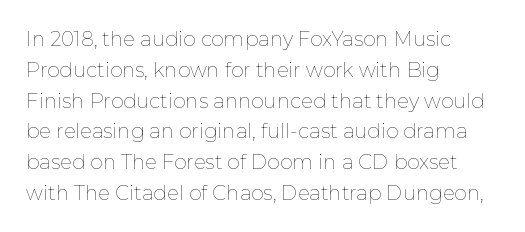
Unmarked baselines from the first word to the last. Between one letter and the next there's only the usual sliver of space. Left-aligned paragraph, ragged on the right. Compared with typical paragraphs, the rows here are spaced about the same. It's the straight-up-and-down kind of type.
